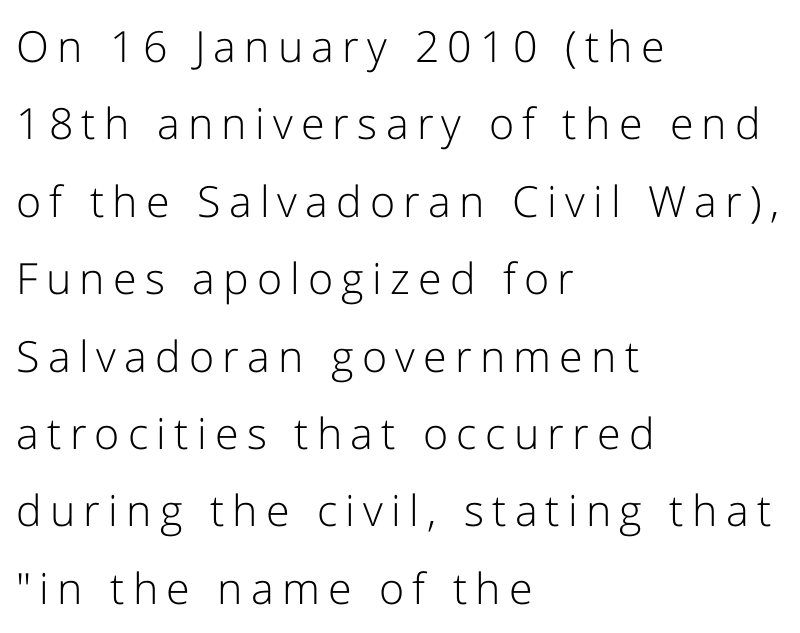
The image shows 43 px light sans-serif type, upright; set left-aligned, line spacing 1.8x, not underlined; low stroke contrast and a medium x-height.
